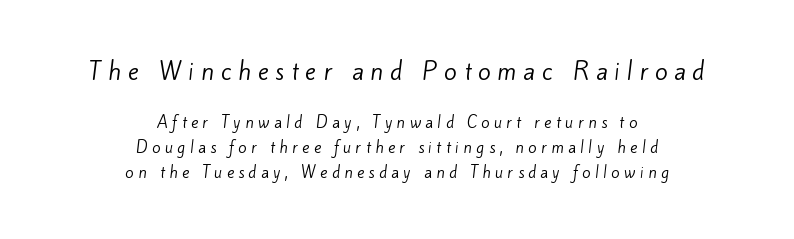
The passage shown begins with its larger block and ends with its smaller one. Each word looks stretched out because of the extra space between its letters. Quick note: underline off. Is the type heavy? It reads as light-to-regular instead. This rendering uses center alignment, leaving both contours irregular but symmetric. Interline gaps are of average width in this sample.
